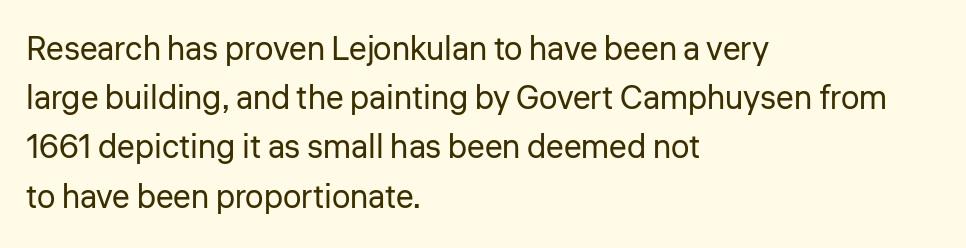
The image shows 33 px regular-weight sans-serif type, upright; set left-aligned, normal line spacing (1.49x), normal letter spacing, not underlined; low stroke contrast and a medium x-height.
